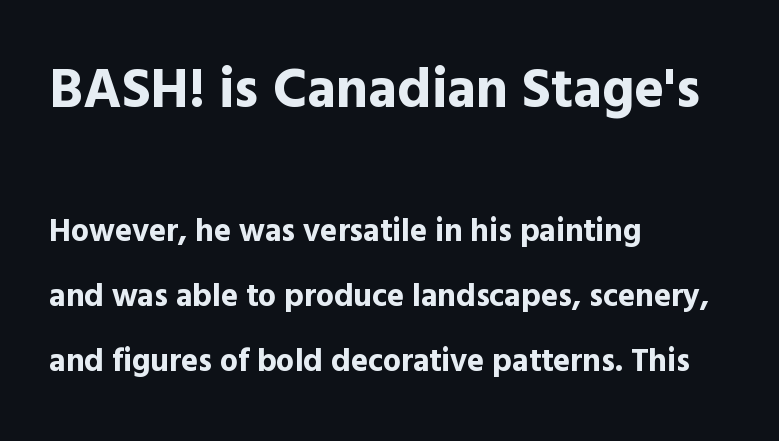
{"serif": "no", "italic": "no", "bold": "yes", "weight": "bold", "width": "normal", "x_height": "medium", "monospaced": "no", "underline": "no", "align": "left", "line_spacing": "loose", "line_spacing_ratio": 2.03, "letter_spacing": "normal", "letter_spacing_em": 0.0, "larger_block": "first", "size_ratio": 1.75, "glyph_px": 56}
